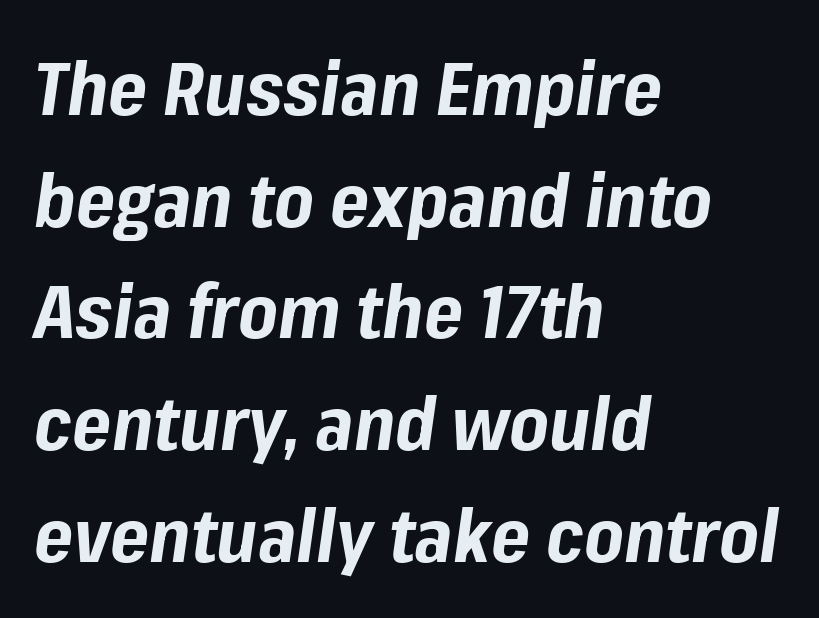
The image shows 75 px bold type, italic (leaning right); set left-aligned, normal line spacing (1.49x), normal letter spacing, not underlined; low stroke contrast and a medium x-height.
